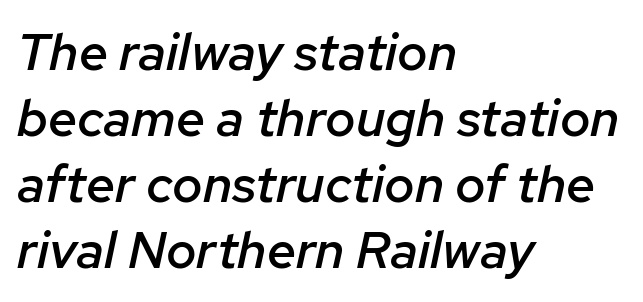
{"italic": "yes", "lean": "right", "slant_degrees": 12, "bold": "semi", "weight": "semibold", "width": "normal", "stroke_contrast": "low", "x_height": "medium", "monospaced": "no", "underline": "no", "align": "left", "line_spacing": "normal", "line_spacing_ratio": 1.27, "letter_spacing": "normal", "letter_spacing_em": 0.0, "glyph_px": 52}
